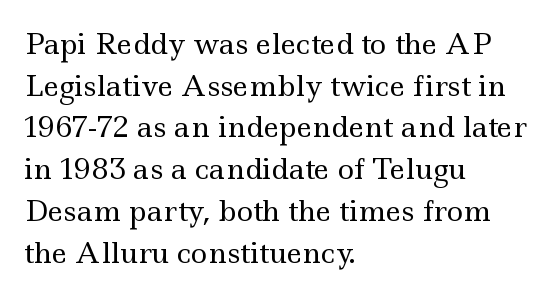
You could not count columns in this text — the font is proportionally spaced. Nobody touched the tracking dial on this one. The face used here is seriffed, in the tradition of book romans. What's the leading like? Ordinary, nothing unusual.
